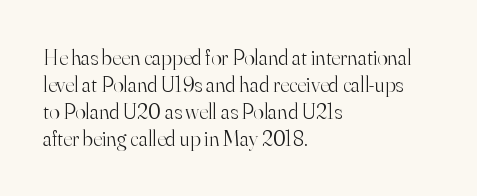
Beneath every word, the page is bare. The lettering holds an erect, upright posture throughout. Caption: face not bold, strokes unweighted. The gaps between neighbouring characters are ordinary and unremarkable.
